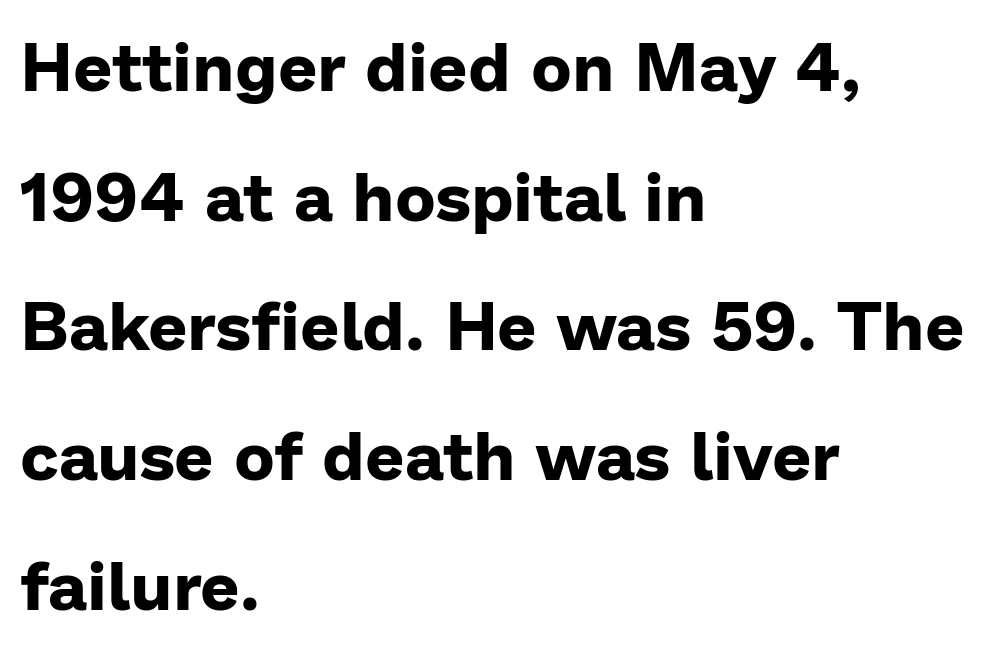
The space directly below the letters is spotless. This sample is left-justified, so line endings fall wherever the words run out. You can tell it's not italic because the verticals are truly vertical. The rendering uses natural spacing where letterforms have individual widths.
